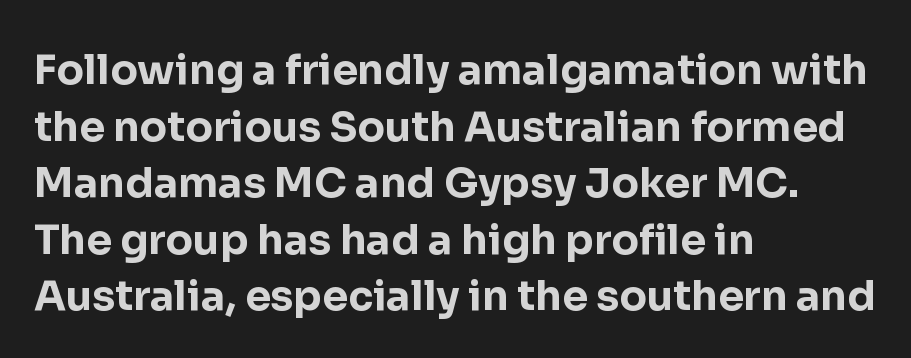
Q: Is the text bold? A: Yes.
Q: Is the text italic (slanted)? A: No, it is upright.
Q: Is the typeface a serif or a sans-serif typeface? A: Sans-serif.
Q: Is the text underlined? A: No.
Q: How is the paragraph aligned? A: Left-aligned.
Q: Is the spacing between letters normal or unusually wide? A: Normal.
Q: Is the spacing between lines tight, normal or loose? A: Normal.
Q: Width (condensed, normal, or wide)? A: Normal.
Q: Stroke contrast? A: Low.
Q: x-height? A: Medium.
Q: Monospaced? A: No.
